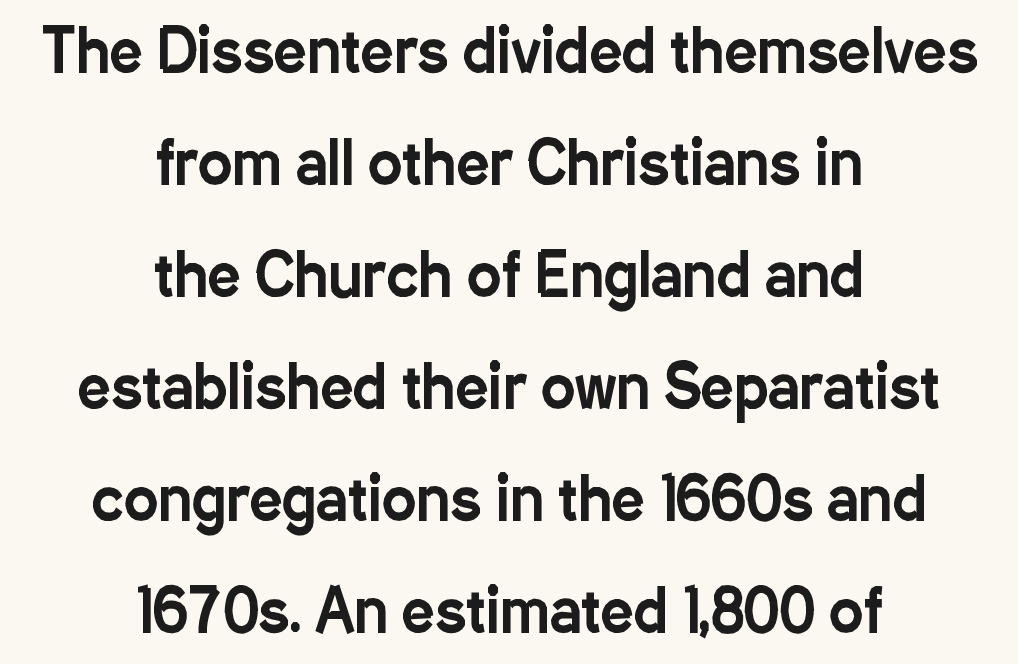
The image shows 58 px condensed sans-serif type, upright; set centered, loose line spacing (1.93x), normal letter spacing, not underlined; low stroke contrast and a medium x-height.
